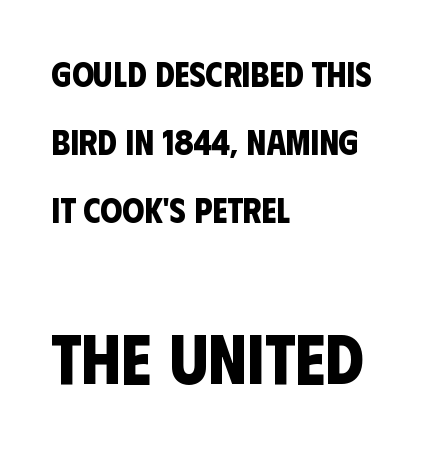
The passage shown begins with its smaller block and ends with its larger one. Inter-character spacing is left at the font's built-in metrics. Horizontal alignment here is leftward, the default for most running prose. Heft: maximum for text — a bold.
